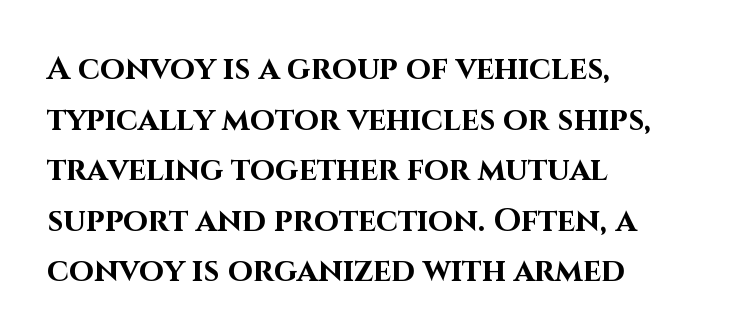
Q: Is the text bold? A: Yes.
Q: Is the text italic (slanted)? A: No, it is upright.
Q: Is the typeface a serif or a sans-serif typeface? A: Sans-serif.
Q: Is the text underlined? A: No.
Q: How is the paragraph aligned? A: Left-aligned.
Q: Is the spacing between letters normal or unusually wide? A: Normal.
Q: Is the spacing between lines tight, normal or loose? A: Normal.
Q: Width (condensed, normal, or wide)? A: Normal.
Q: Stroke contrast? A: High.
Q: x-height? A: Large.
Q: Monospaced? A: No.
